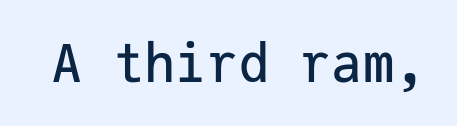
The face used here is rendered with its standard letterfit. Note: no serifs on the glyphs. Think of a typewriter: that constant character pitch is what you see here. Honestly, there is no underline to notice here at all.
